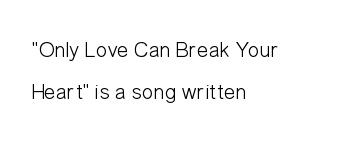
The image shows 22 px text type, upright; set left-aligned, loose line spacing (1.92x), normal letter spacing, not underlined.
